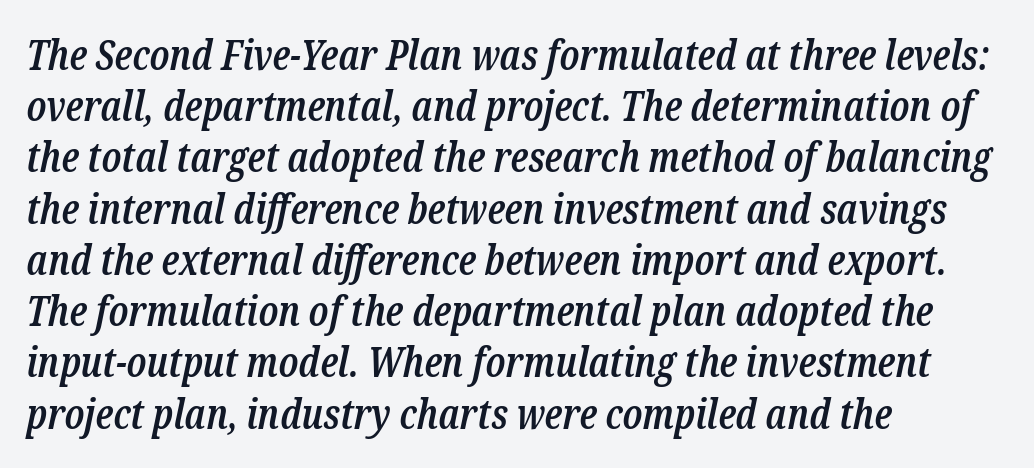
The image shows 41 px semibold, condensed serif type, italic (leaning right); set left-aligned, normal line spacing (1.25x), normal letter spacing, not underlined; low stroke contrast and a medium x-height.
